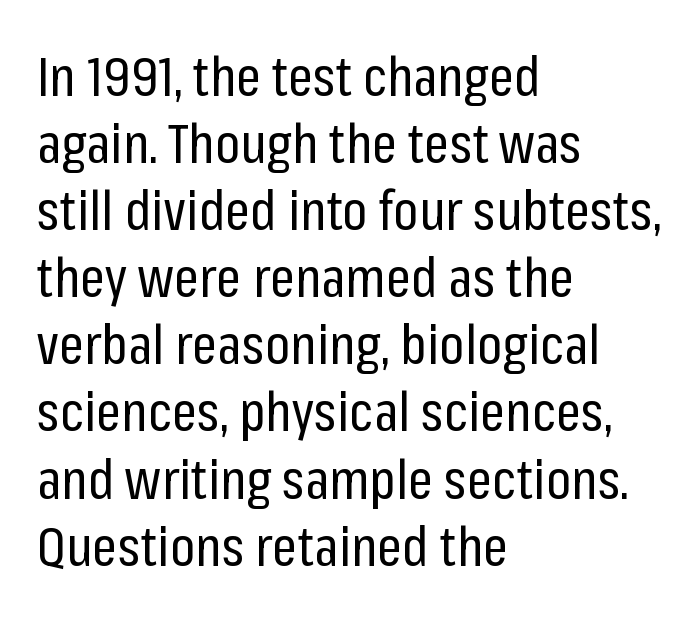
{"serif": "no", "italic": "no", "bold": "no", "weight": "regular", "width": "condensed", "stroke_contrast": "low", "x_height": "medium", "monospaced": "no", "underline": "no", "align": "left", "line_spacing_ratio": 1.22, "letter_spacing": "normal", "letter_spacing_em": 0.0, "glyph_px": 55}
